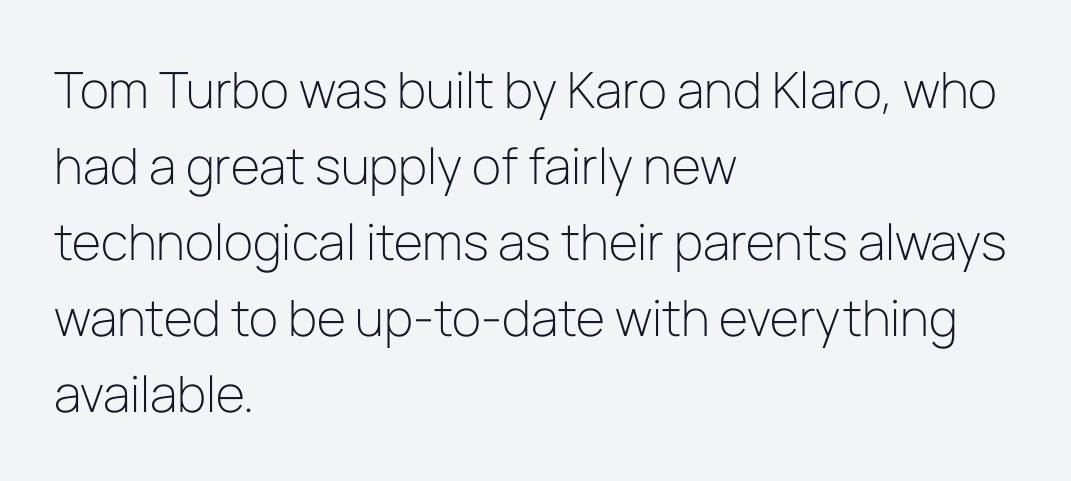
Character widths vary here, with narrow letters taking less room than wide ones. The type is set solid horizontally, with unmodified tracking. Tall strokes in this sample are plumb rather than angled. Each row of text sits above clean, open space. Examine the stroke ends and you'll find no serifs. Typeset ragged right — the left edge is the straight one.
